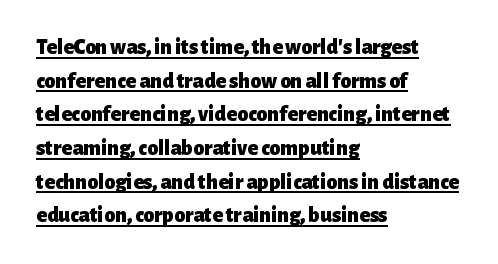
Q: Is the text bold? A: Yes.
Q: Is the text italic (slanted)? A: No, it is upright.
Q: Is the text underlined? A: Yes.
Q: How is the paragraph aligned? A: Left-aligned.
Q: Is the spacing between letters normal or unusually wide? A: Normal.
Q: Is the spacing between lines tight, normal or loose? A: Normal.
